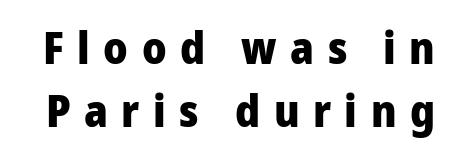
The image shows 45 px heavy sans-serif type, upright; set normal line spacing (1.41x), unusually wide letter spacing (+0.3 em), not underlined; low stroke contrast and a medium x-height.
